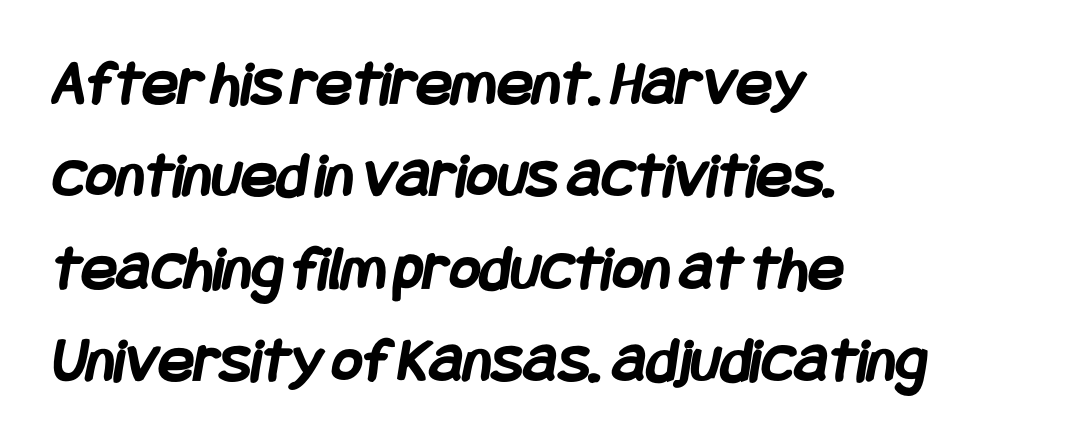
The image shows 66 px semibold, condensed sans-serif type; set left-aligned, normal line spacing (1.4x), normal letter spacing, not underlined; low stroke contrast and a large x-height.
